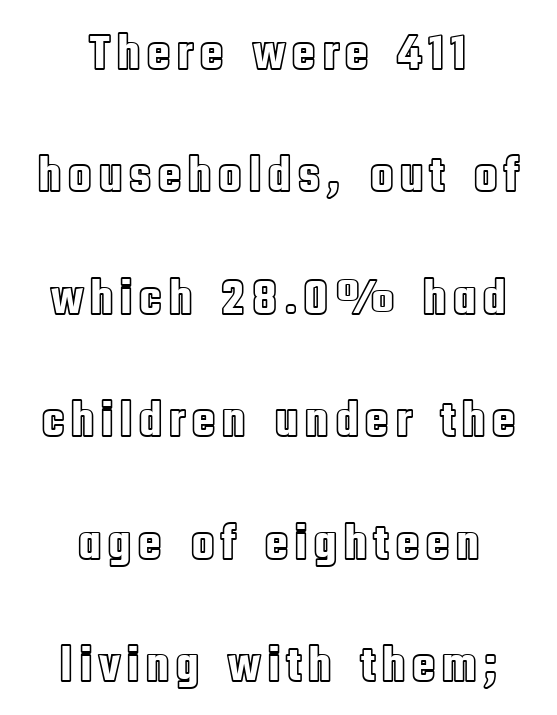
Q: Is the text italic (slanted)? A: No, it is upright.
Q: Is the text underlined? A: No.
Q: How is the paragraph aligned? A: Centered.
Q: Is the spacing between lines tight, normal or loose? A: Loose.
Q: Width (condensed, normal, or wide)? A: Condensed.
Q: x-height? A: Large.
Q: Monospaced? A: No.
